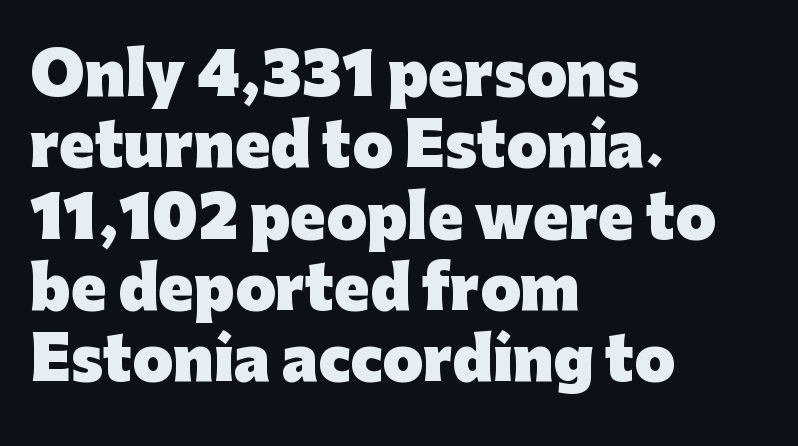
{"serif": "no", "italic": "no", "bold": "yes", "weight": "heavy", "width": "normal", "stroke_contrast": "low", "x_height": "medium", "monospaced": "no", "underline": "no", "align": "left", "line_spacing_ratio": 1.23, "letter_spacing": "normal", "letter_spacing_em": 0.0, "glyph_px": 58}
